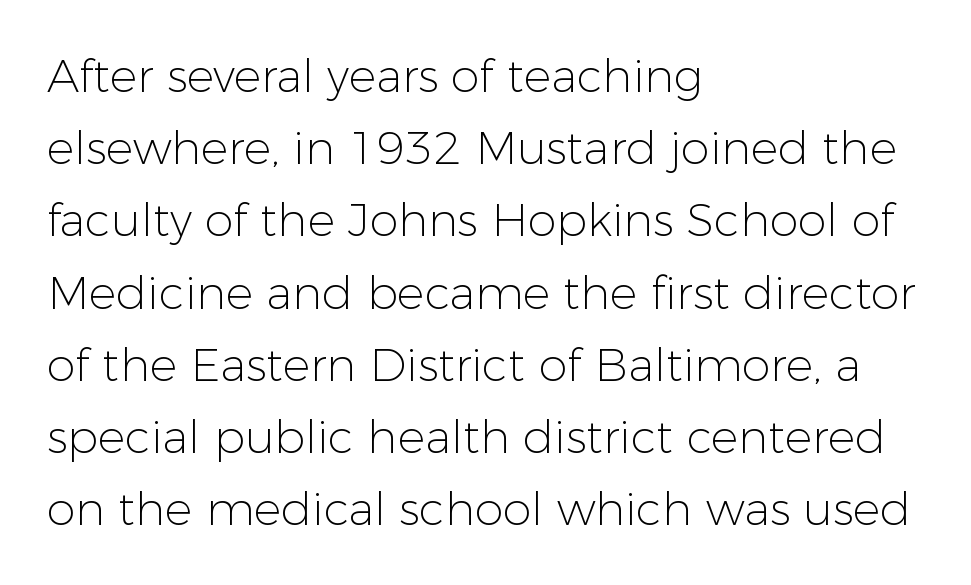
Here the designer chose a conventional face with non-uniform glyph widths. The rows are spaced the way most documents space them. Honestly, there is no underline to notice here at all. Is this a sans? Yes — the strokes have no serifs.
